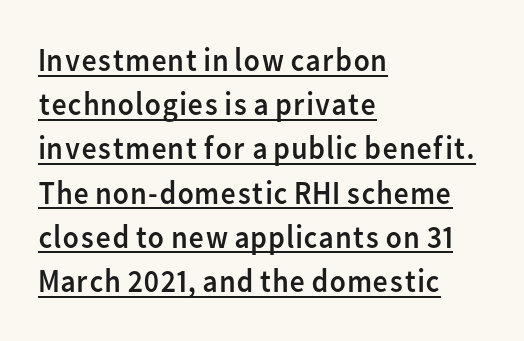
Q: Is the text bold? A: No.
Q: Is the text italic (slanted)? A: No, it is upright.
Q: Is the typeface a serif or a sans-serif typeface? A: Sans-serif.
Q: Is the text underlined? A: Yes.
Q: How is the paragraph aligned? A: Left-aligned.
Q: Is the spacing between letters normal or unusually wide? A: Normal.
Q: Is the spacing between lines tight, normal or loose? A: Normal.
Q: Width (condensed, normal, or wide)? A: Normal.
Q: Stroke contrast? A: Low.
Q: x-height? A: Medium.
Q: Monospaced? A: No.
